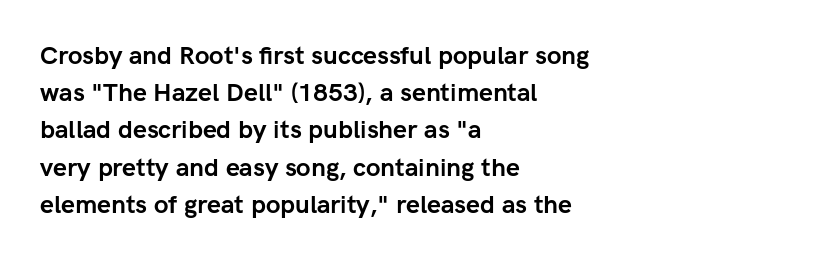
Italic: no, the glyphs are upright roman. Weight: bold. A typesetter would call this zero additional tracking. Does the copy run flush right? No — it runs flush left. In terms of leading, this rendering sits right in the middle. Quick note: underline off.
